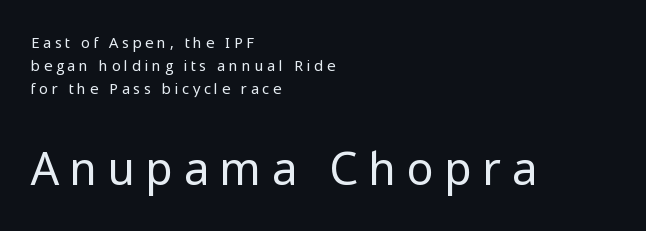
{"serif": "no", "italic": "no", "bold": "no", "weight": "regular", "width": "normal", "stroke_contrast": "low", "x_height": "medium", "monospaced": "no", "underline": "no", "align": "left", "line_spacing": "normal", "line_spacing_ratio": 1.54, "letter_spacing": "wide", "letter_spacing_em": 0.25, "larger_block": "second", "size_ratio": 3.0, "glyph_px": 45}
